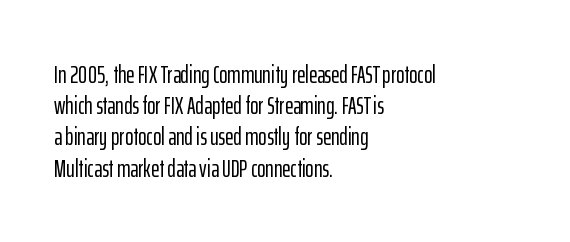
{"italic": "no", "underline": "no", "align": "left", "line_spacing": "normal", "line_spacing_ratio": 1.25, "letter_spacing": "normal", "letter_spacing_em": 0.0, "glyph_px": 25}
